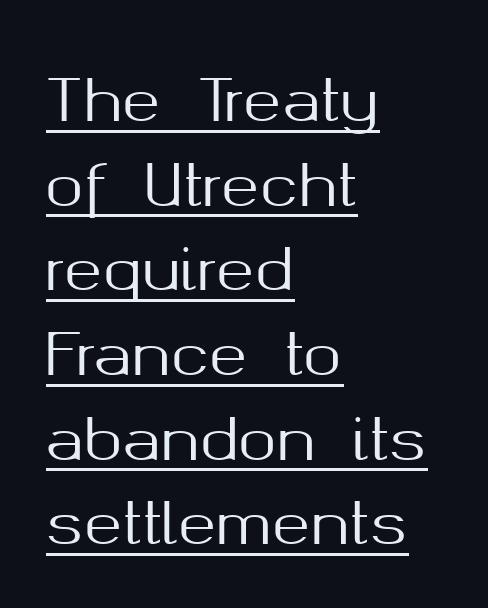
{"serif": "no", "italic": "no", "width": "normal", "stroke_contrast": "medium", "x_height": "medium", "monospaced": "no", "underline": "yes", "align": "left", "line_spacing": "normal", "line_spacing_ratio": 1.46, "letter_spacing": "normal", "letter_spacing_em": 0.0, "glyph_px": 58}
